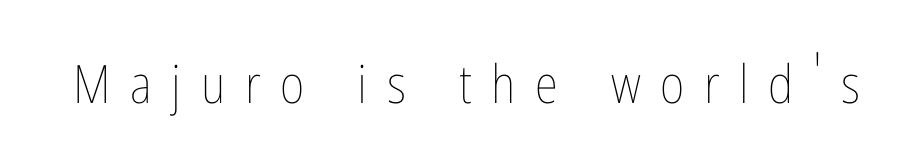
The image shows 53 px thin, condensed type, upright; set unusually wide letter spacing (+0.37 em), not underlined; low stroke contrast and a medium x-height.
